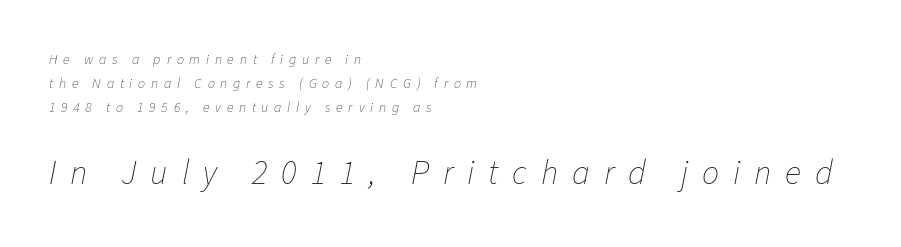
The image shows 34 px thin type, italic (leaning right); set left-aligned, line spacing 1.73x, unusually wide letter spacing (+0.41 em), not underlined; the second (bottom) block is 2.43x larger; low stroke contrast and a medium x-height.
